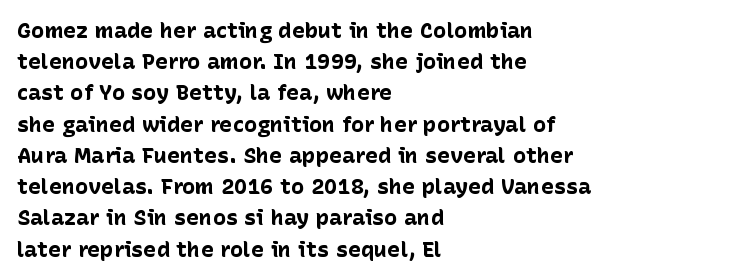
The image shows 22 px bold type, upright; set left-aligned, normal line spacing (1.42x), normal letter spacing, not underlined.
